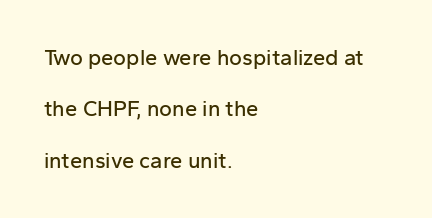
{"italic": "no", "underline": "no", "align": "left", "line_spacing": "loose", "line_spacing_ratio": 2.33, "letter_spacing": "normal", "letter_spacing_em": 0.0, "glyph_px": 22}
